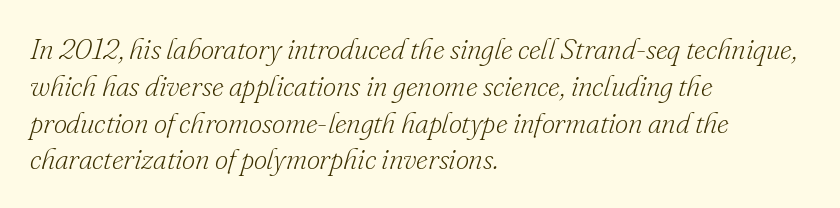
Underlining? Definitely not there. Where is the straight margin? On the left. The typography opts for an oblique posture over an upright one. Glyph-to-glyph distance matches everyday printed text.
